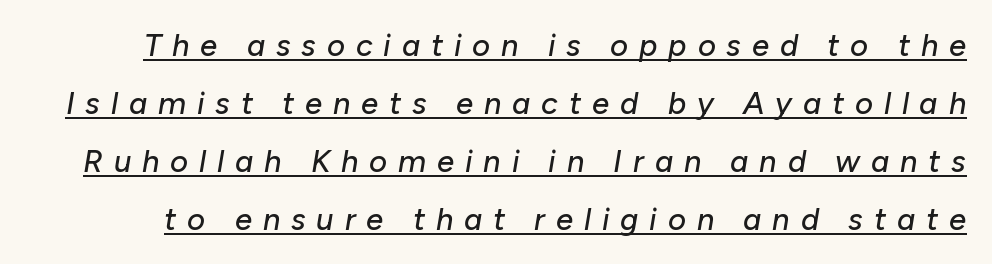
The image shows 31 px text type, italic (leaning right); set line spacing 1.87x, unusually wide letter spacing (+0.35 em), underlined; low stroke contrast and a medium x-height.
